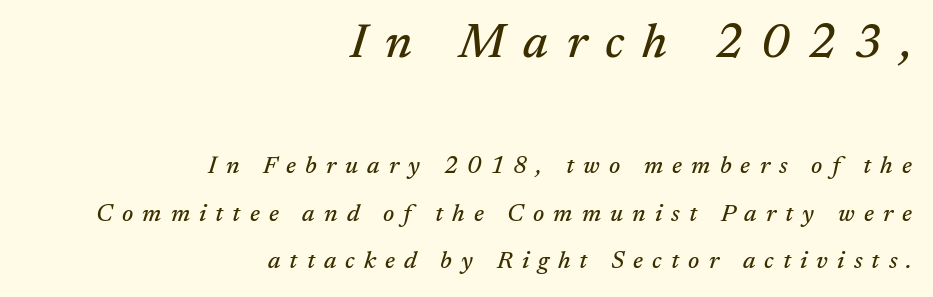
Q: Is the text italic (slanted)? A: Yes, it leans right by about 17 degrees.
Q: Is the typeface a serif or a sans-serif typeface? A: Serif.
Q: Is the text underlined? A: No.
Q: How is the paragraph aligned? A: Right-aligned.
Q: Is the spacing between letters normal or unusually wide? A: Unusually wide.
Q: Is the spacing between lines tight, normal or loose? A: Loose.
Q: Which block of text is set in a larger size, the first (top) or the second (bottom)? A: The first (top) one.
Q: Width (condensed, normal, or wide)? A: Normal.
Q: Stroke contrast? A: Medium.
Q: x-height? A: Medium.
Q: Monospaced? A: No.
